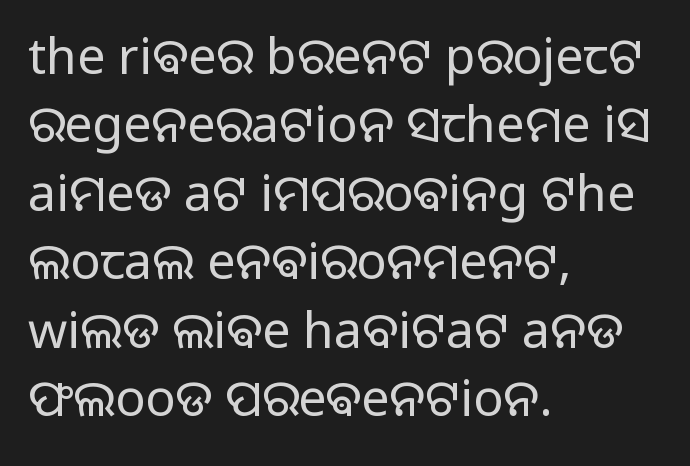
On a weight scale, this lands at 450 or below. Does the type have serifs? No, each stem ends abruptly. This sample is left-justified, so line endings fall wherever the words run out. The designer left line spacing at the default. Looks like regular typesetting: each glyph gets only the width it needs. Descender tails drop into unmarked territory.
